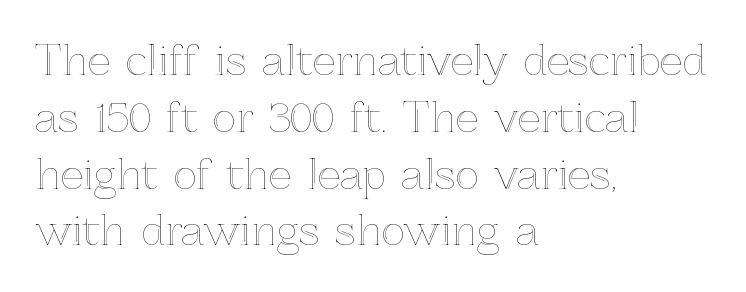
{"italic": "no", "width": "normal", "x_height": "medium", "monospaced": "no", "underline": "no", "align": "left", "line_spacing": "normal", "line_spacing_ratio": 1.42, "letter_spacing": "normal", "letter_spacing_em": 0.0, "glyph_px": 40}
